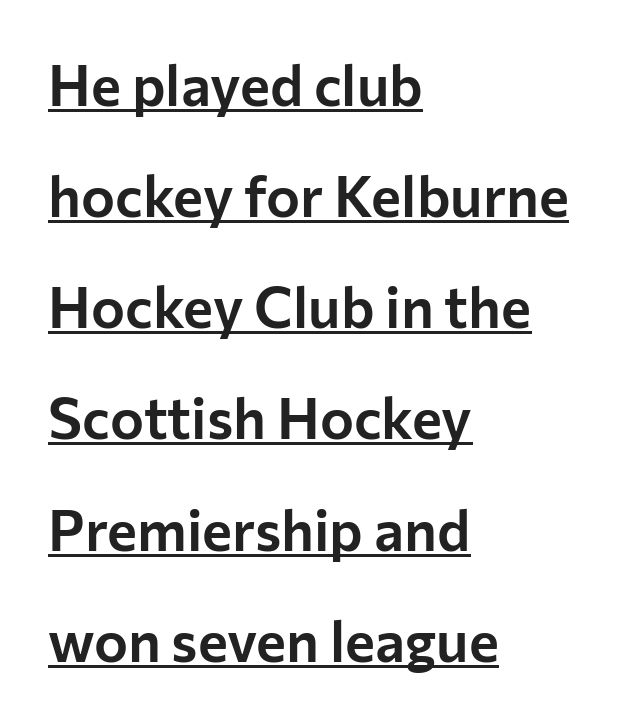
{"serif": "no", "italic": "no", "width": "normal", "stroke_contrast": "low", "x_height": "medium", "monospaced": "no", "underline": "yes", "align": "left", "line_spacing": "loose", "line_spacing_ratio": 1.95, "letter_spacing": "normal", "letter_spacing_em": 0.0, "glyph_px": 57}
